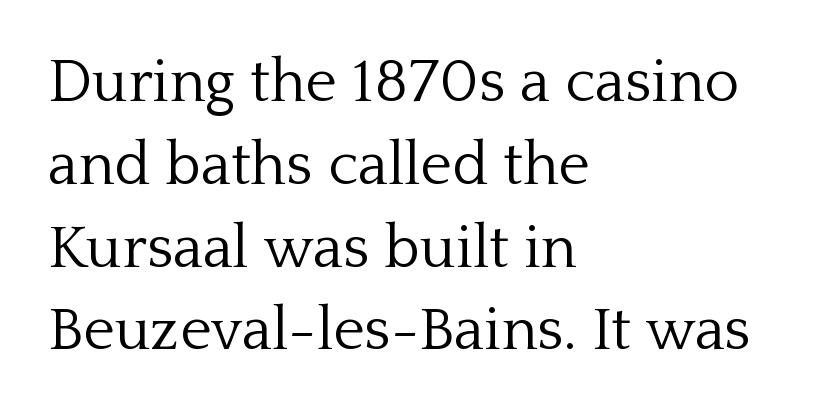
Descenders are the only things crossing below the line. Spacing between characters is what you'd get straight out of the box. Honestly, the row spacing looks completely unremarkable. Each line starts at the same left margin while the right side varies. Stem width sits at or under what a default text font uses.
